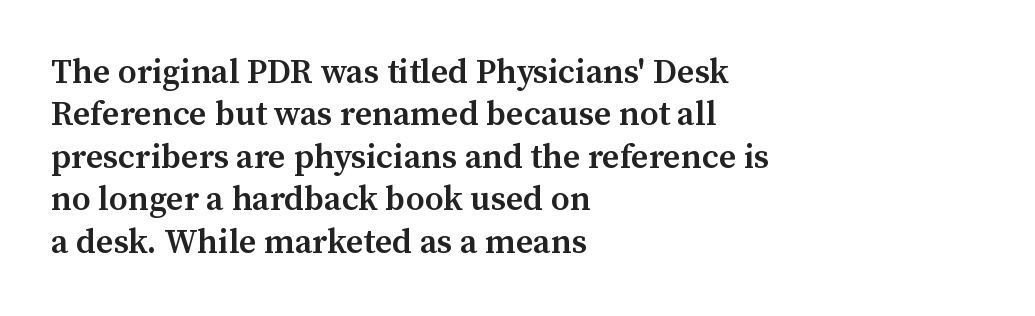
Q: Is the text bold? A: Semi-bold.
Q: Is the text italic (slanted)? A: No, it is upright.
Q: Is the typeface a serif or a sans-serif typeface? A: Serif.
Q: Is the text underlined? A: No.
Q: How is the paragraph aligned? A: Left-aligned.
Q: Is the spacing between letters normal or unusually wide? A: Normal.
Q: Is the spacing between lines tight, normal or loose? A: Normal.
Q: Width (condensed, normal, or wide)? A: Normal.
Q: Stroke contrast? A: Medium.
Q: x-height? A: Medium.
Q: Monospaced? A: No.
